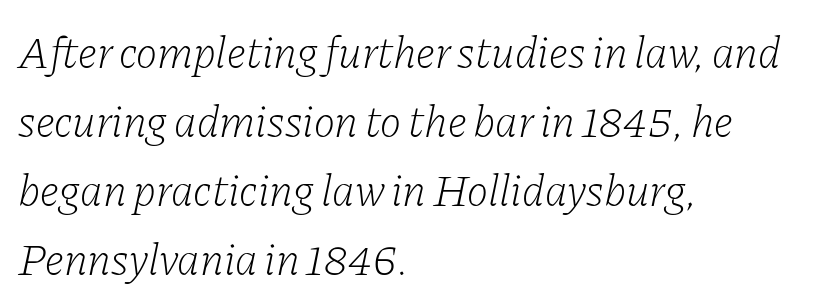
If you drew a ruler down the left edge, every line would touch it. Characters are canted at an angle relative to the baseline's perpendicular. Note the varied advance widths — an 'i' is clearly narrower than an 'm'. Old-style or modern, the face here clearly has serifs. Compared with a typical body face, this is equally light or lighter still.
